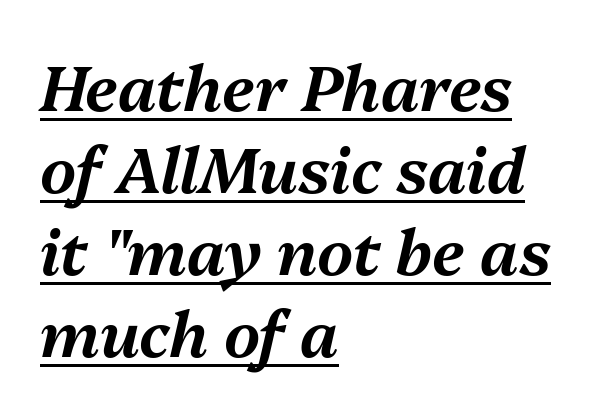
Q: Is the text italic (slanted)? A: Yes, it leans right by about 13 degrees.
Q: Is the text underlined? A: Yes.
Q: How is the paragraph aligned? A: Left-aligned.
Q: Is the spacing between letters normal or unusually wide? A: Normal.
Q: Is the spacing between lines tight, normal or loose? A: Normal.
Q: Width (condensed, normal, or wide)? A: Normal.
Q: Stroke contrast? A: Medium.
Q: x-height? A: Medium.
Q: Monospaced? A: No.
